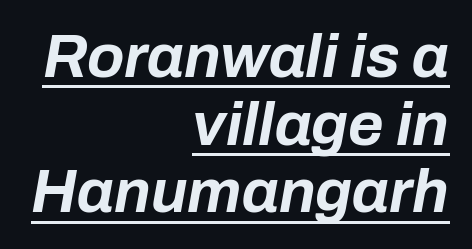
The image shows 61 px bold type, italic (leaning right); set right-aligned, tight line spacing (1.11x), normal letter spacing, underlined; low stroke contrast and a medium x-height.
